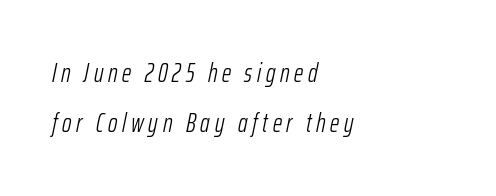
{"italic": "yes", "lean": "right", "slant_degrees": 12, "bold": "no", "underline": "no", "align": "left", "line_spacing": "loose", "line_spacing_ratio": 1.91, "glyph_px": 26}
